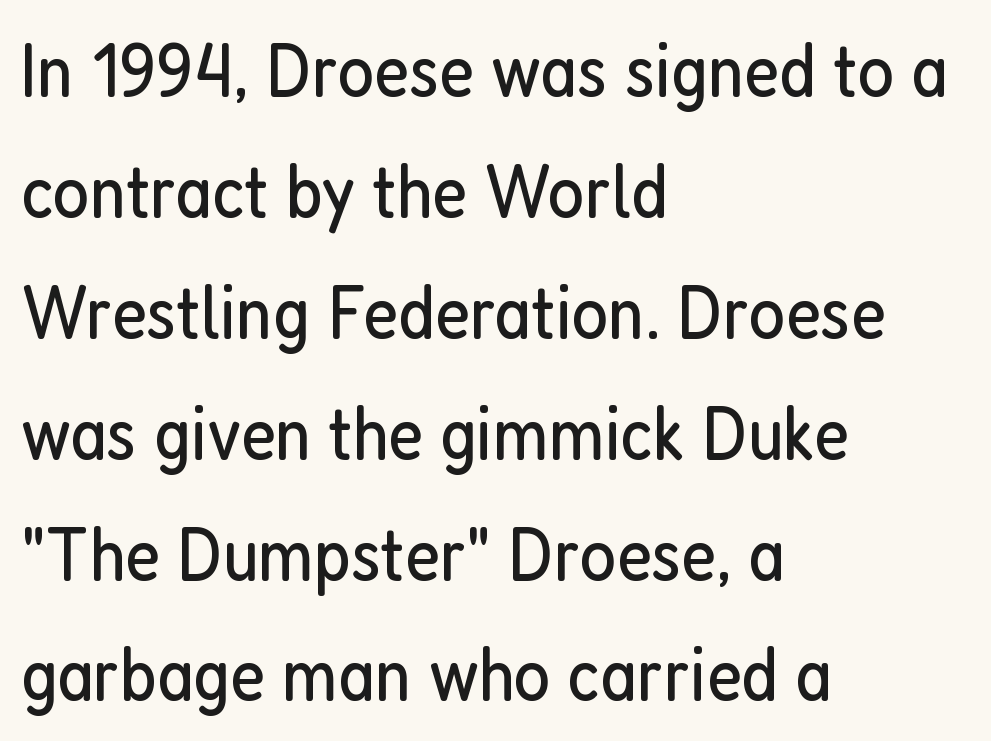
No letter is thick-stroked: the sample isn't bold. Each word holds together tightly as a unit, with standard inter-letter gaps. Quick note: underline off. Regarding serifs, this sample does without them. The lettering holds an erect, upright posture throughout.
